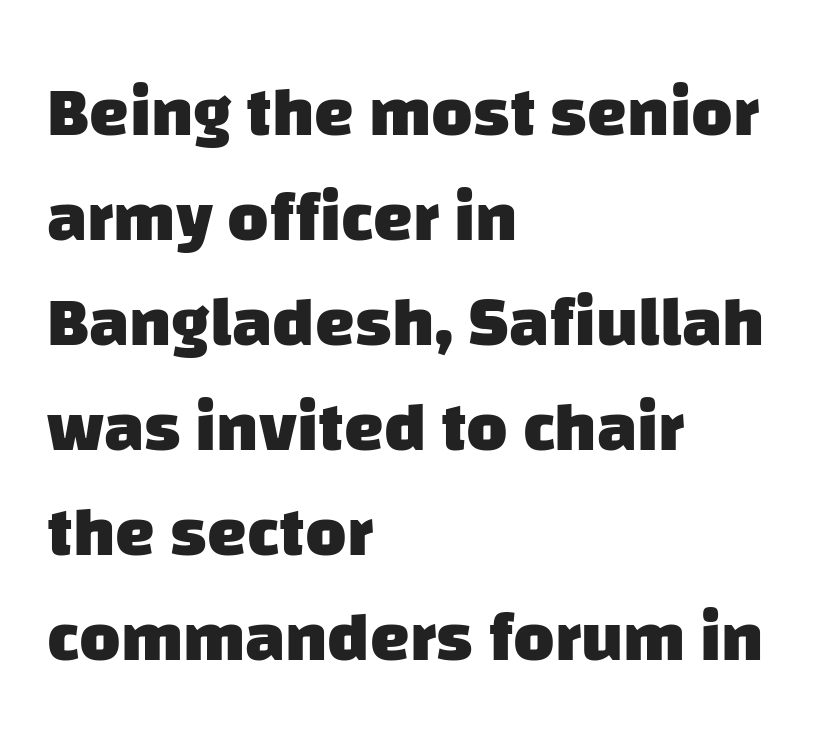
{"serif": "no", "bold": "yes", "weight": "heavy", "width": "normal", "stroke_contrast": "low", "x_height": "large", "monospaced": "no", "underline": "no", "align": "left", "line_spacing": "normal", "line_spacing_ratio": 1.48, "letter_spacing": "normal", "letter_spacing_em": 0.0, "glyph_px": 71}
